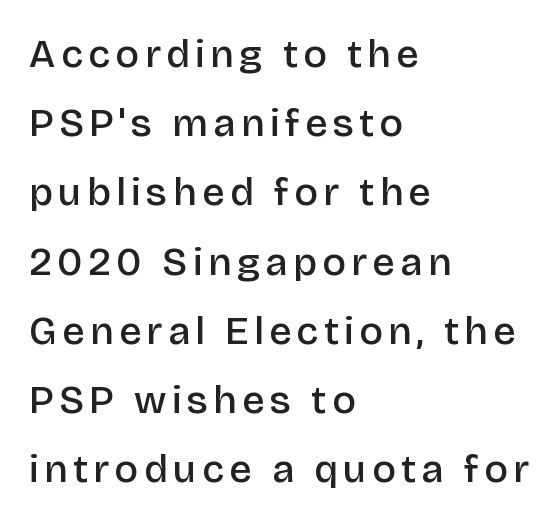
The image shows 40 px semibold sans-serif type, upright; set left-aligned, line spacing 1.73x, not underlined; low stroke contrast and a large x-height.
